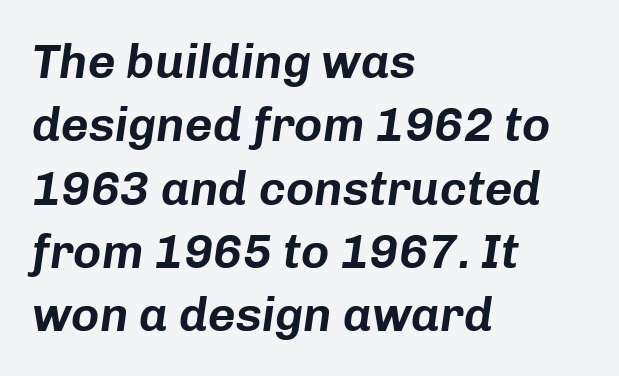
The image shows 48 px text type, italic (leaning right); set left-aligned, normal line spacing (1.32x), normal letter spacing, not underlined; low stroke contrast and a medium x-height.
